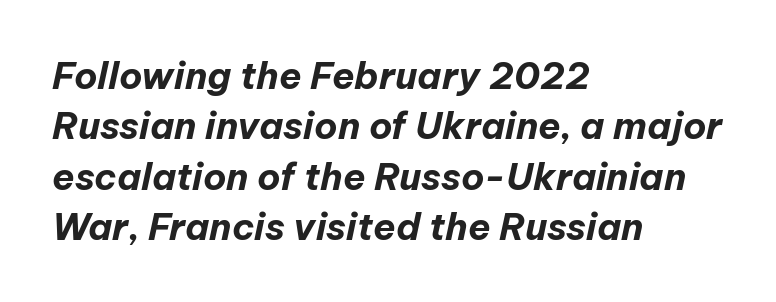
{"italic": "yes", "lean": "right", "slant_degrees": 12, "bold": "yes", "weight": "bold", "width": "normal", "stroke_contrast": "low", "x_height": "medium", "monospaced": "no", "underline": "no", "align": "left", "line_spacing": "normal", "line_spacing_ratio": 1.36, "letter_spacing": "normal", "letter_spacing_em": 0.0, "glyph_px": 37}
